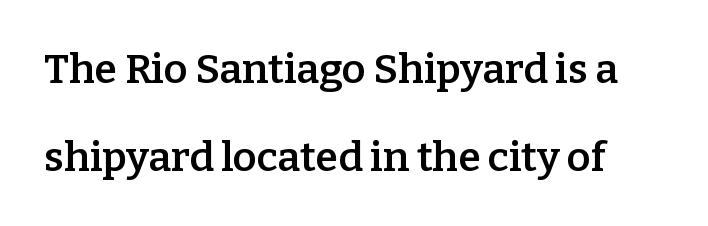
{"serif": "yes", "italic": "no", "bold": "semi", "weight": "semibold", "width": "normal", "stroke_contrast": "low", "x_height": "medium", "monospaced": "no", "underline": "no", "line_spacing": "loose", "line_spacing_ratio": 2.14, "letter_spacing": "normal", "letter_spacing_em": 0.0, "glyph_px": 41}
